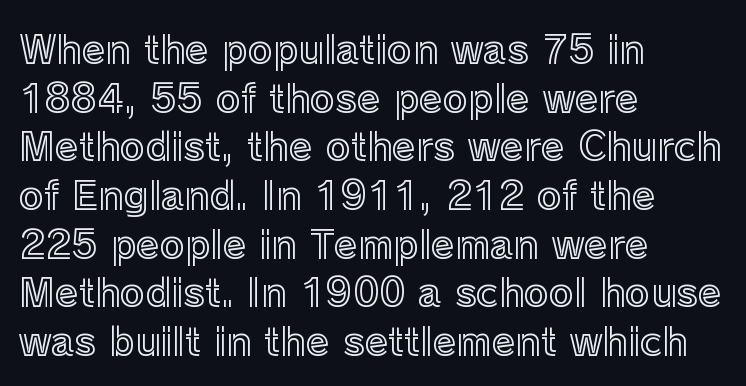
The image shows 38 px text type, upright; set left-aligned, normal line spacing (1.28x), normal letter spacing, not underlined; a medium x-height.
